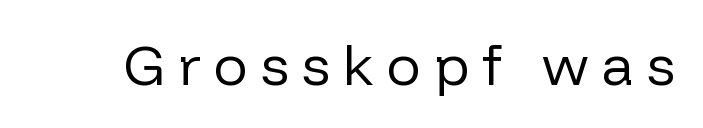
The image shows 57 px regular-weight sans-serif type, upright; set unusually wide letter spacing (+0.23 em), not underlined; low stroke contrast and a medium x-height.
